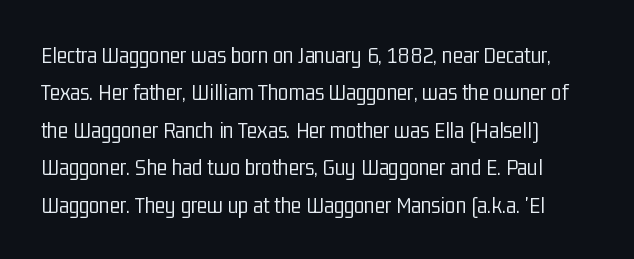
Q: Is the text bold? A: No.
Q: Is the text italic (slanted)? A: No, it is upright.
Q: Is the text underlined? A: No.
Q: Is the spacing between letters normal or unusually wide? A: Normal.
Q: Is the spacing between lines tight, normal or loose? A: Normal.
